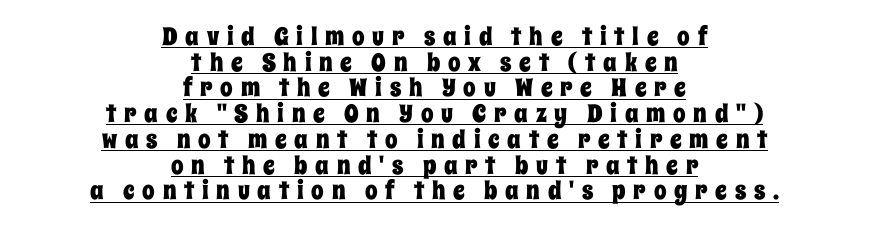
Posture: straight, roman, zero tilt. Vertically, the passage feels compressed, each row crowding the next. The string is rendered with underlining switched on. This rendering widens character spacing well past its baseline value. The lines are quadded center.
